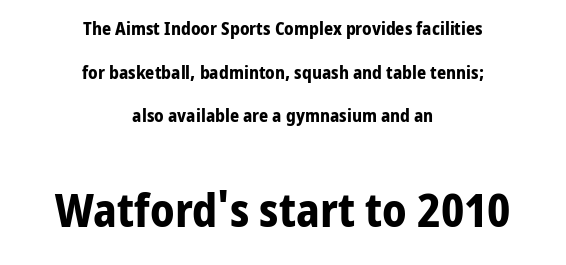
Letter spacing: default. If you measured baseline to baseline, you'd find a long distance. Anything drawn beneath the words? Only blank space. Notice how the passage keeps no hard edge, just a central spine. The emphasis by scale lands on block number two, below. Typographic density is high because the face is bold.
